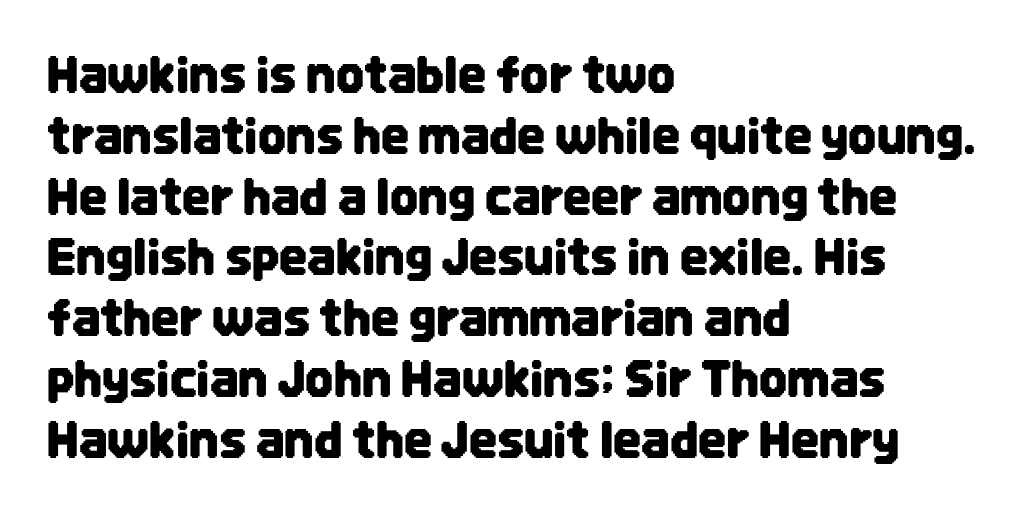
Q: Is the text italic (slanted)? A: No, it is upright.
Q: Is the typeface a serif or a sans-serif typeface? A: Sans-serif.
Q: Is the text underlined? A: No.
Q: How is the paragraph aligned? A: Left-aligned.
Q: Is the spacing between letters normal or unusually wide? A: Normal.
Q: Width (condensed, normal, or wide)? A: Condensed.
Q: Stroke contrast? A: Low.
Q: x-height? A: Large.
Q: Monospaced? A: No.
